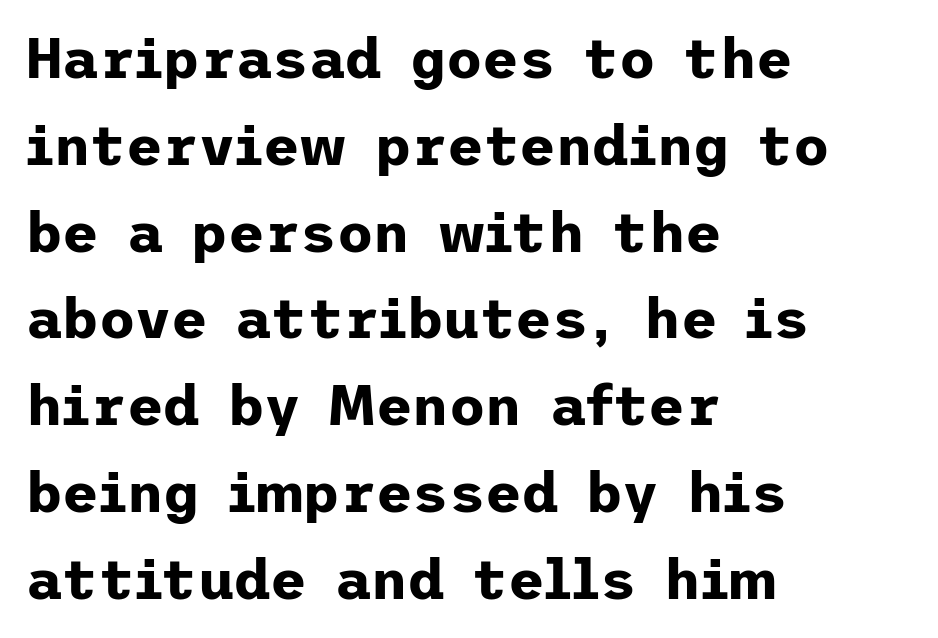
Q: Is the text bold? A: Yes.
Q: Is the text italic (slanted)? A: No, it is upright.
Q: Is the typeface a serif or a sans-serif typeface? A: Sans-serif.
Q: Is the text underlined? A: No.
Q: How is the paragraph aligned? A: Left-aligned.
Q: Is the spacing between letters normal or unusually wide? A: Normal.
Q: Is the spacing between lines tight, normal or loose? A: Normal.
Q: Width (condensed, normal, or wide)? A: Normal.
Q: Stroke contrast? A: Low.
Q: x-height? A: Medium.
